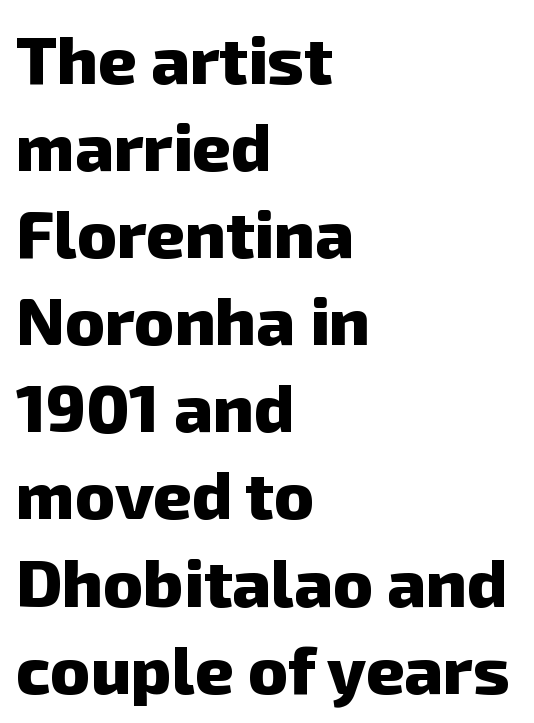
The image shows 67 px heavy sans-serif type; set left-aligned, normal line spacing (1.3x), normal letter spacing, not underlined; low stroke contrast and a medium x-height.
